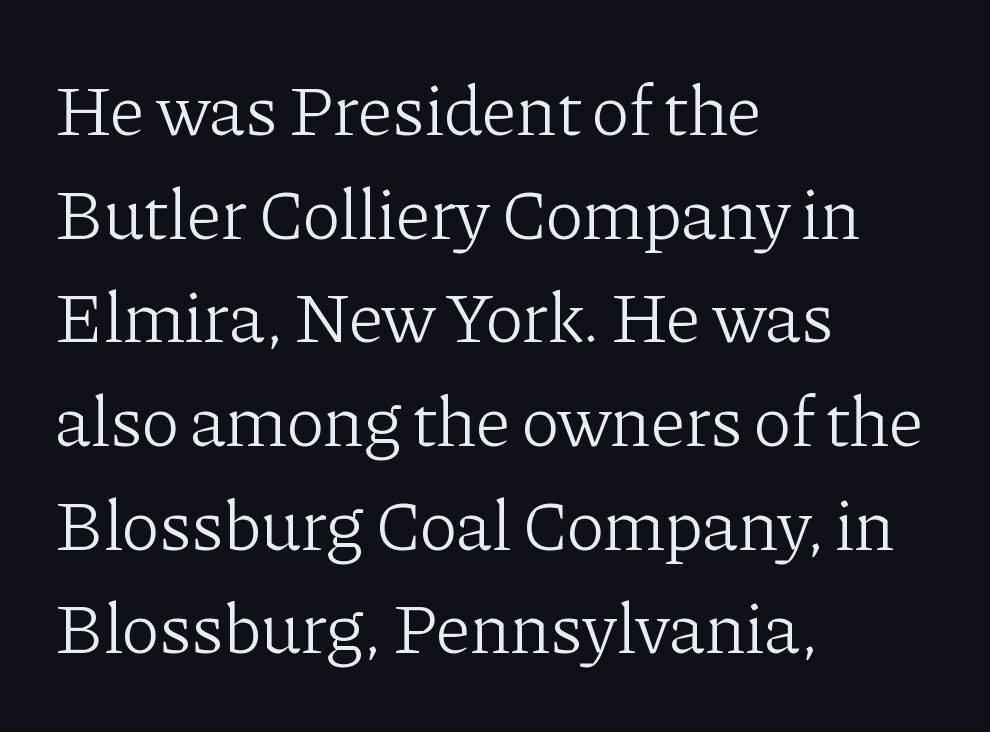
The image shows 72 px light serif type, upright; set left-aligned, normal line spacing (1.44x), normal letter spacing, not underlined; low stroke contrast and a medium x-height.
